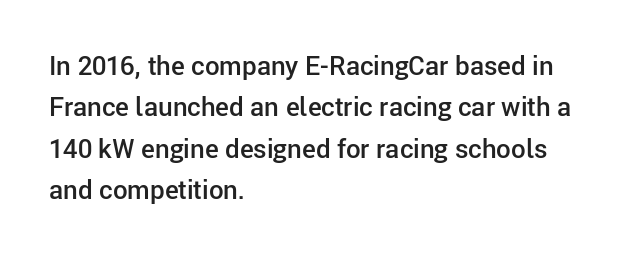
Q: Is the text bold? A: Semi-bold.
Q: Is the text italic (slanted)? A: No, it is upright.
Q: Is the text underlined? A: No.
Q: How is the paragraph aligned? A: Left-aligned.
Q: Is the spacing between letters normal or unusually wide? A: Normal.
Q: Is the spacing between lines tight, normal or loose? A: Normal.
